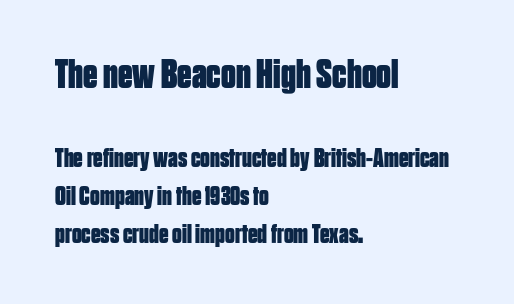
{"serif": "no", "italic": "no", "bold": "yes", "weight": "bold", "width": "condensed", "stroke_contrast": "low", "x_height": "large", "monospaced": "no", "underline": "no", "align": "left", "line_spacing": "normal", "line_spacing_ratio": 1.4, "letter_spacing": "normal", "letter_spacing_em": 0.0, "larger_block": "first", "size_ratio": 1.52, "glyph_px": 41}
